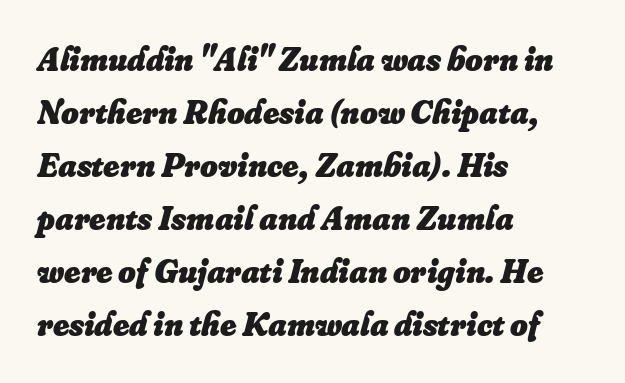
The image shows 34 px heavy type, italic (leaning right); set left-aligned, normal line spacing (1.56x), normal letter spacing, not underlined; low stroke contrast and a small x-height.
